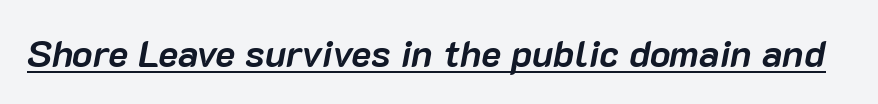
Q: Is the text bold? A: Yes.
Q: Is the text italic (slanted)? A: Yes, it leans right by about 10 degrees.
Q: Is the text underlined? A: Yes.
Q: Is the spacing between letters normal or unusually wide? A: Normal.
Q: Width (condensed, normal, or wide)? A: Normal.
Q: Stroke contrast? A: Low.
Q: x-height? A: Medium.
Q: Monospaced? A: No.
